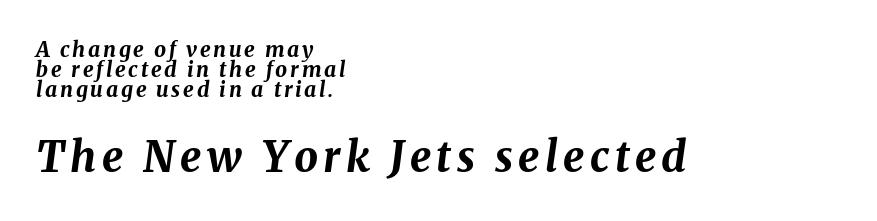
The image shows 42 px bold type, italic (leaning right); set left-aligned, tight line spacing (0.96x), not underlined; the second (bottom) block is 2.0x larger; medium stroke contrast and a medium x-height.
